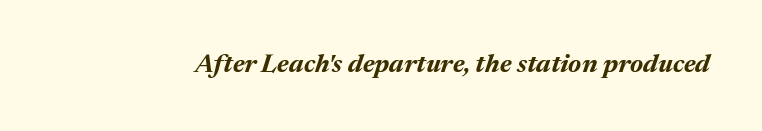
Q: Is the text bold? A: Yes.
Q: Is the text italic (slanted)? A: Yes, it leans right by about 17 degrees.
Q: Is the text underlined? A: No.
Q: Is the spacing between letters normal or unusually wide? A: Normal.
